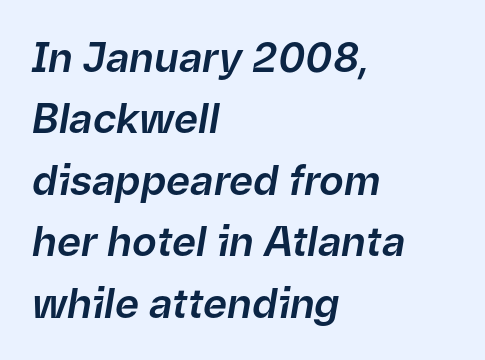
The image shows 41 px text type, italic (leaning right); set left-aligned, normal line spacing (1.5x), normal letter spacing, not underlined; low stroke contrast and a medium x-height.
